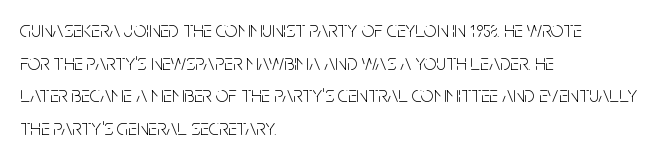
{"italic": "no", "bold": "no", "underline": "no", "align": "left", "line_spacing": "normal", "line_spacing_ratio": 1.48, "letter_spacing": "normal", "letter_spacing_em": 0.0, "glyph_px": 22}
